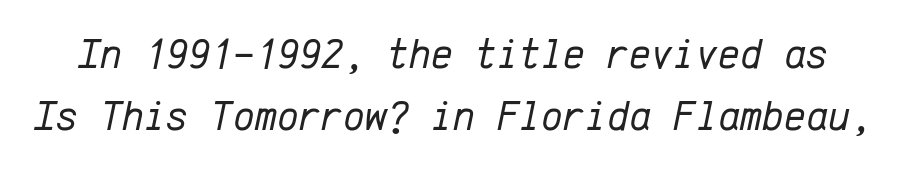
Q: Is the text bold? A: No.
Q: Is the text italic (slanted)? A: Yes, it leans right by about 12 degrees.
Q: Is the text underlined? A: No.
Q: Is the spacing between letters normal or unusually wide? A: Normal.
Q: Is the spacing between lines tight, normal or loose? A: Normal.
Q: Width (condensed, normal, or wide)? A: Normal.
Q: Stroke contrast? A: Low.
Q: x-height? A: Medium.
Q: Monospaced? A: Yes.
